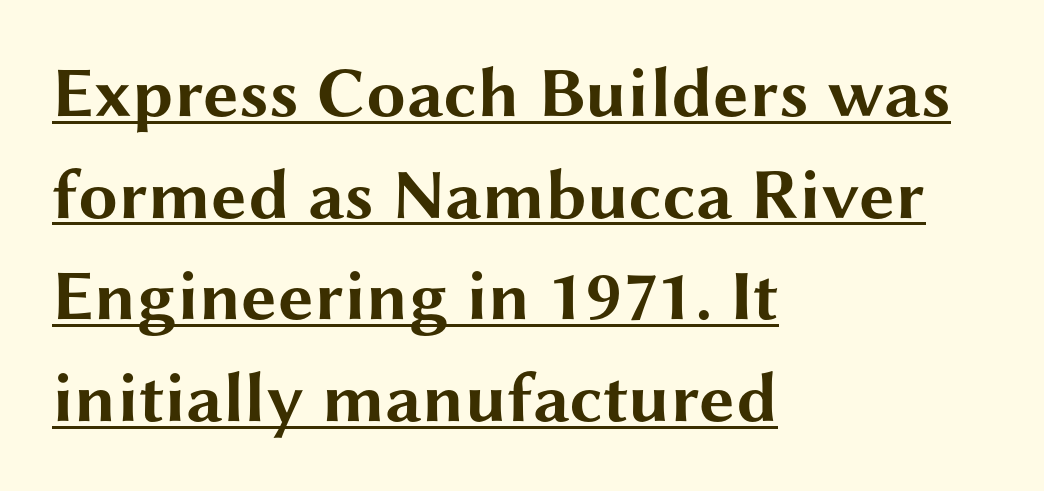
{"serif": "no", "italic": "no", "bold": "yes", "weight": "bold", "width": "wide", "stroke_contrast": "medium", "x_height": "medium", "monospaced": "no", "underline": "yes", "align": "left", "line_spacing": "normal", "line_spacing_ratio": 1.43, "letter_spacing": "normal", "letter_spacing_em": 0.0, "glyph_px": 71}
